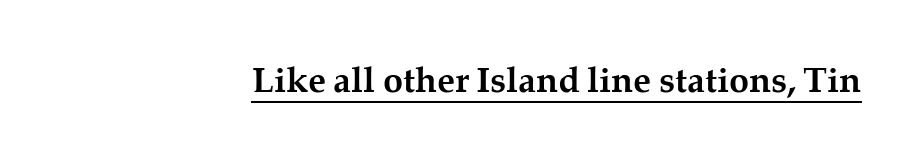
The image shows 36 px semibold serif type, upright; set normal letter spacing, underlined; medium stroke contrast and a medium x-height.
